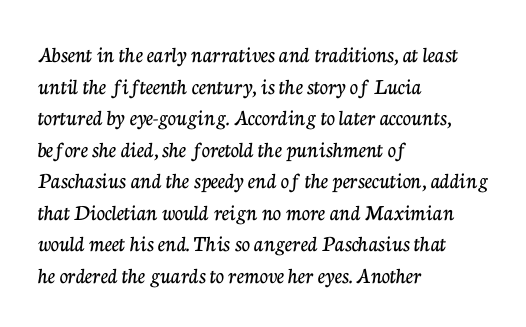
The image shows 23 px text type; set left-aligned, normal line spacing (1.37x), normal letter spacing, not underlined.
